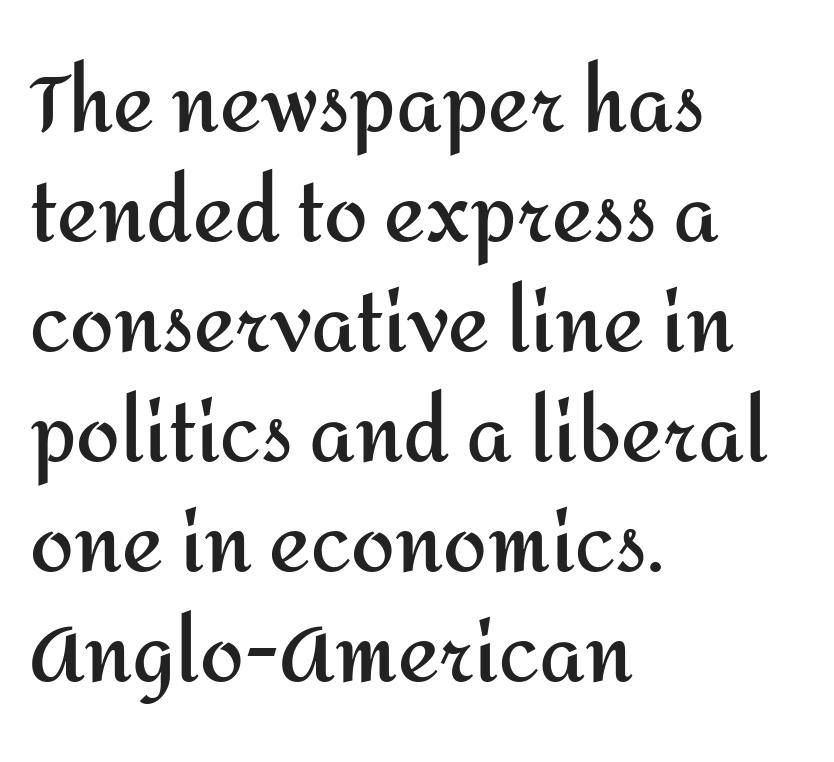
Leftover space on each line is placed entirely after the last word. Nope, not italic — everything's standing straight. Pretty heavy lettering here — definitely bold. Varying glyph widths throughout — classic text-font behaviour. How are the letters spaced? Ordinarily, with no added tracking. The font family rendered here belongs to the sans-serif group.
